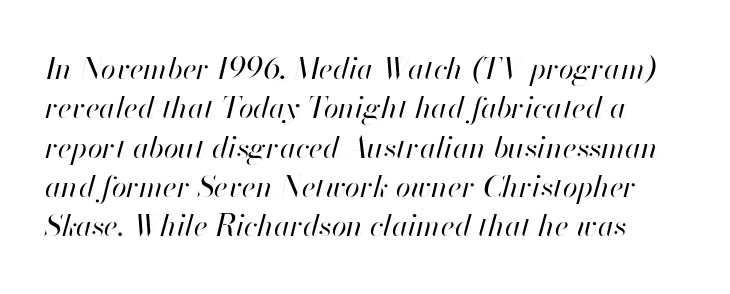
The image shows 30 px regular-weight type, italic (leaning right); set normal line spacing (1.31x), normal letter spacing, not underlined; high stroke contrast and a small x-height.
